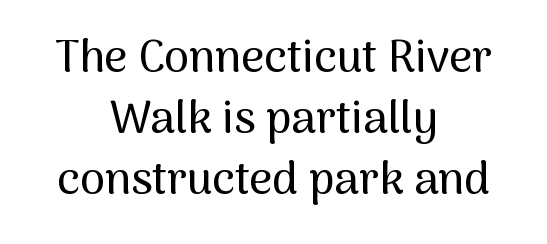
Default kerning and tracking; the words read as compact shapes. Unlike a traditional serif, this face leaves its strokes unadorned. Check the space under the baseline: it is left empty. The passage shown stacks its lines at a standard gap. Each letter keeps its own natural width here, so spacing adapts to shape.
